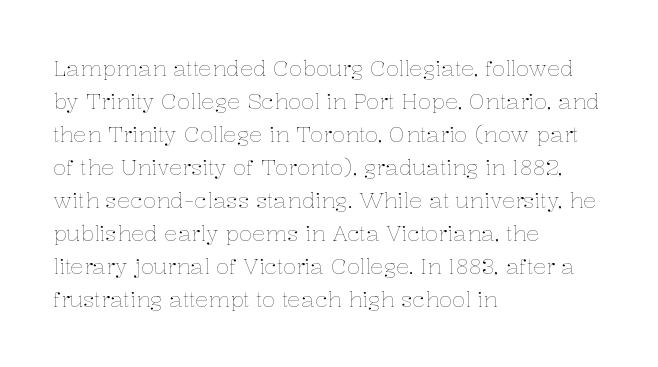
Q: Is the text bold? A: No.
Q: Is the text italic (slanted)? A: No, it is upright.
Q: Is the text underlined? A: No.
Q: How is the paragraph aligned? A: Left-aligned.
Q: Is the spacing between letters normal or unusually wide? A: Normal.
Q: Is the spacing between lines tight, normal or loose? A: Normal.
